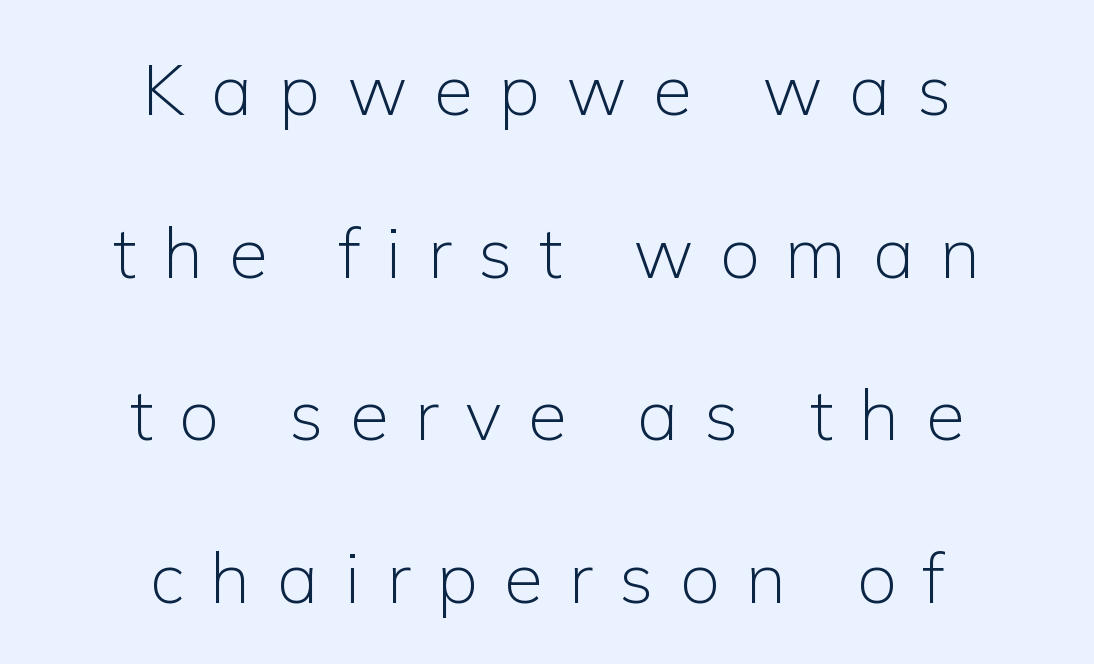
Q: Is the text bold? A: No.
Q: Is the text italic (slanted)? A: No, it is upright.
Q: Is the typeface a serif or a sans-serif typeface? A: Sans-serif.
Q: Is the text underlined? A: No.
Q: How is the paragraph aligned? A: Centered.
Q: Is the spacing between letters normal or unusually wide? A: Unusually wide.
Q: Is the spacing between lines tight, normal or loose? A: Loose.
Q: Width (condensed, normal, or wide)? A: Normal.
Q: Stroke contrast? A: Low.
Q: x-height? A: Medium.
Q: Monospaced? A: No.
